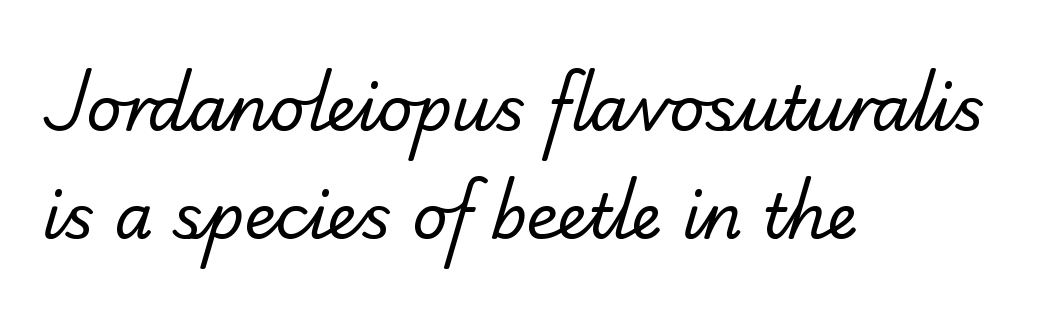
{"serif": "yes", "bold": "no", "weight": "regular", "width": "normal", "stroke_contrast": "low", "x_height": "small", "monospaced": "no", "underline": "no", "align": "left", "line_spacing_ratio": 1.74, "letter_spacing": "normal", "letter_spacing_em": 0.0, "glyph_px": 62}
